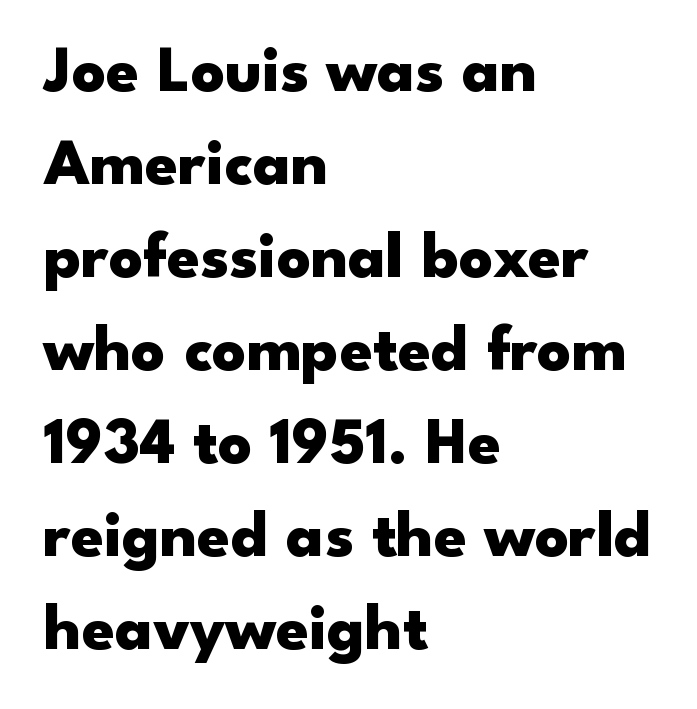
The image shows 66 px heavy, wide sans-serif type, upright; set left-aligned, normal line spacing (1.41x), normal letter spacing, not underlined; low stroke contrast and a small x-height.
